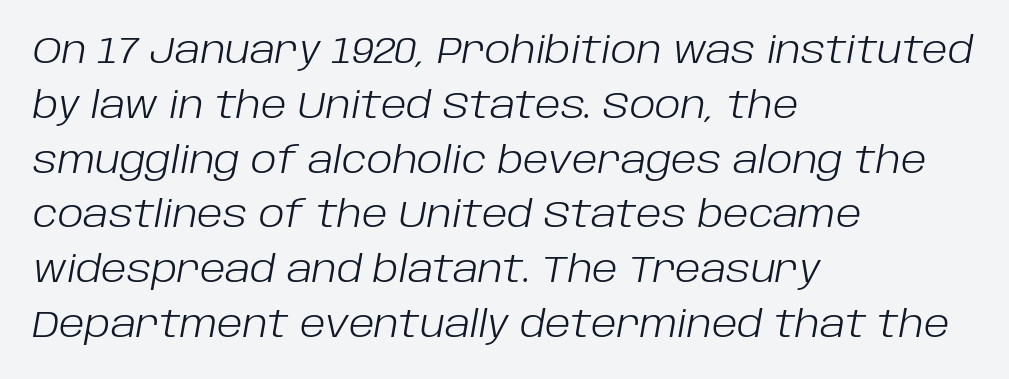
The image shows 37 px light type, italic (leaning right); set left-aligned, normal line spacing (1.48x), normal letter spacing, not underlined; low stroke contrast and a large x-height.
